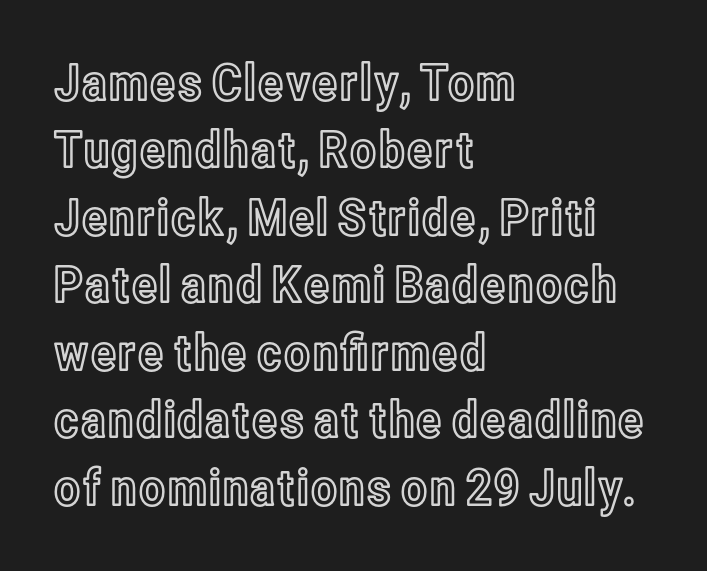
{"italic": "no", "width": "condensed", "x_height": "medium", "monospaced": "no", "underline": "no", "align": "left", "line_spacing": "normal", "line_spacing_ratio": 1.35, "letter_spacing": "normal", "letter_spacing_em": 0.0, "glyph_px": 50}
